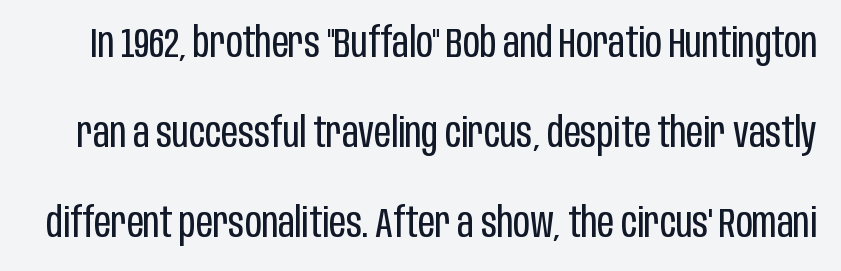
The image shows 41 px regular-weight, condensed sans-serif type, upright; set loose line spacing (2.19x), normal letter spacing, not underlined; low stroke contrast and a large x-height.
